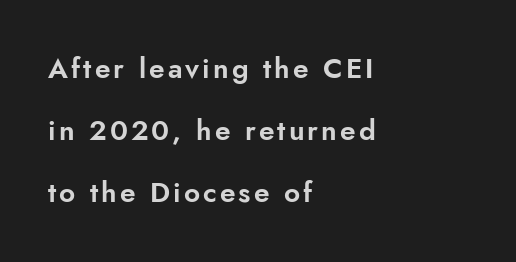
The image shows 28 px sans-serif type, upright; set left-aligned, loose line spacing (2.22x), not underlined; low stroke contrast and a small x-height.
